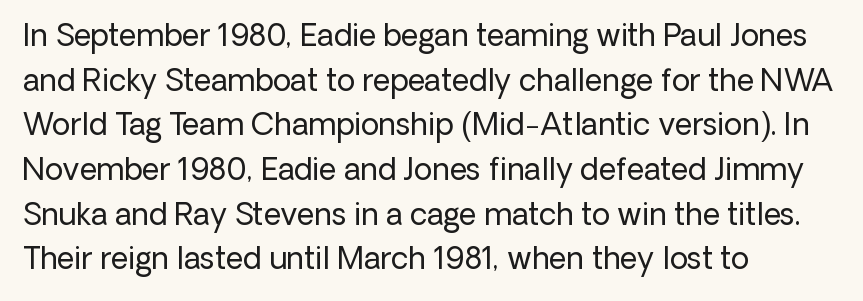
The image shows 30 px regular-weight sans-serif type, upright; set left-aligned, normal line spacing (1.49x), normal letter spacing, not underlined; low stroke contrast and a medium x-height.
